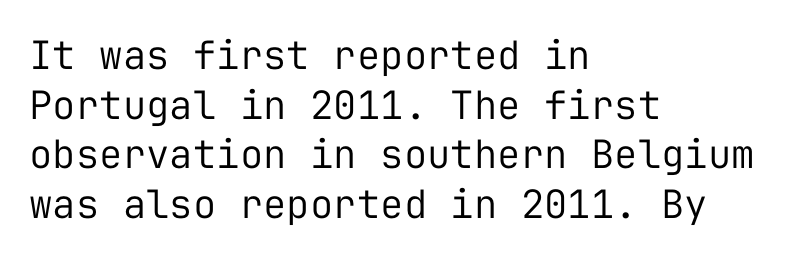
Q: Is the text bold? A: No.
Q: Is the text italic (slanted)? A: No, it is upright.
Q: Is the typeface a serif or a sans-serif typeface? A: Sans-serif.
Q: Is the text underlined? A: No.
Q: How is the paragraph aligned? A: Left-aligned.
Q: Is the spacing between letters normal or unusually wide? A: Normal.
Q: Is the spacing between lines tight, normal or loose? A: Normal.
Q: Width (condensed, normal, or wide)? A: Normal.
Q: Stroke contrast? A: Low.
Q: x-height? A: Medium.
Q: Monospaced? A: Yes.
